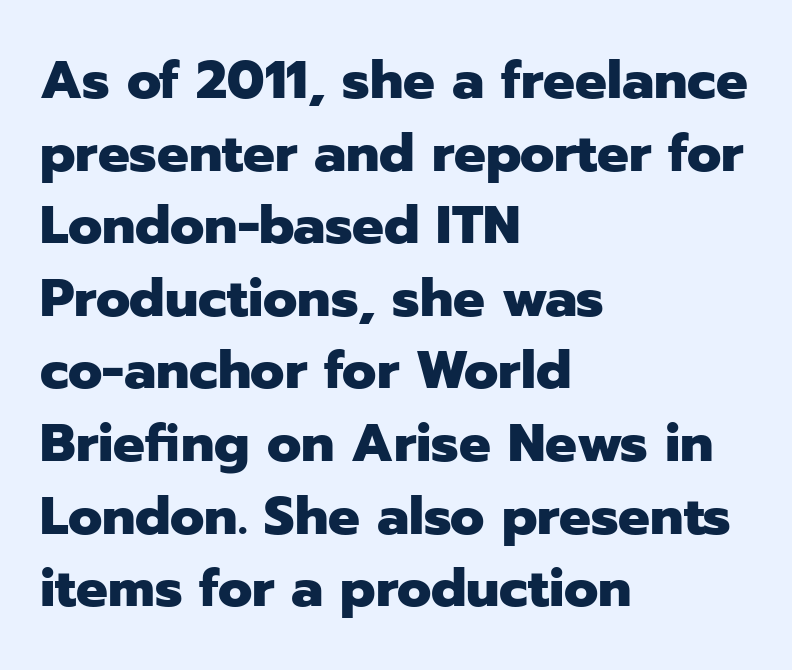
Q: Is the text bold? A: Yes.
Q: Is the text italic (slanted)? A: No, it is upright.
Q: Is the typeface a serif or a sans-serif typeface? A: Sans-serif.
Q: Is the text underlined? A: No.
Q: How is the paragraph aligned? A: Left-aligned.
Q: Is the spacing between letters normal or unusually wide? A: Normal.
Q: Is the spacing between lines tight, normal or loose? A: Normal.
Q: Width (condensed, normal, or wide)? A: Normal.
Q: Stroke contrast? A: Low.
Q: x-height? A: Medium.
Q: Monospaced? A: No.
